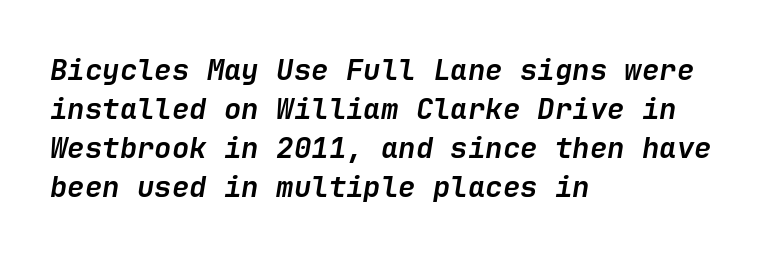
The image shows 29 px semibold type, italic (leaning right); set left-aligned, normal line spacing (1.35x), normal letter spacing, not underlined; low stroke contrast and a medium x-height.
